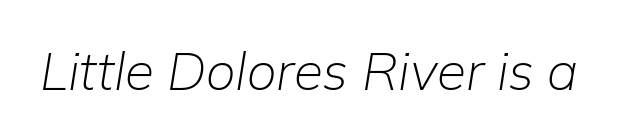
Q: Is the text bold? A: No.
Q: Is the text italic (slanted)? A: Yes, it leans right by about 9 degrees.
Q: Is the text underlined? A: No.
Q: Is the spacing between letters normal or unusually wide? A: Normal.
Q: Width (condensed, normal, or wide)? A: Normal.
Q: Stroke contrast? A: Low.
Q: x-height? A: Medium.
Q: Monospaced? A: No.
